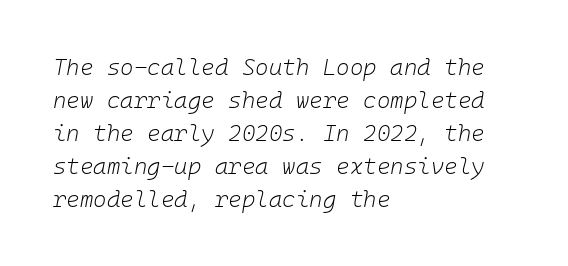
{"italic": "yes", "lean": "right", "slant_degrees": 10, "bold": "no", "underline": "no", "align": "left", "line_spacing": "normal", "line_spacing_ratio": 1.43, "letter_spacing": "normal", "letter_spacing_em": 0.0, "glyph_px": 23}
